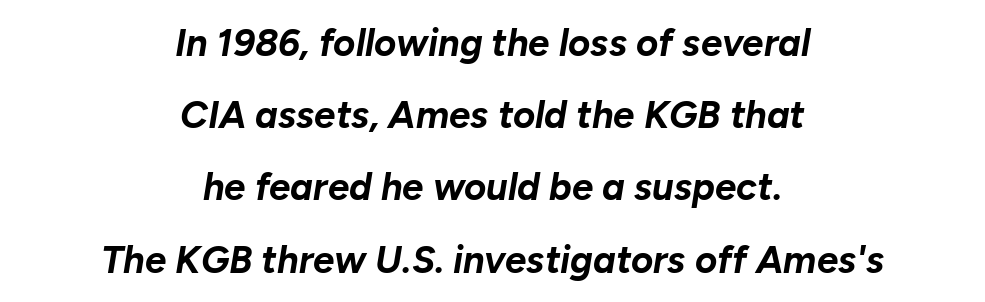
{"italic": "yes", "lean": "right", "slant_degrees": 10, "bold": "yes", "weight": "bold", "width": "normal", "stroke_contrast": "low", "x_height": "medium", "monospaced": "no", "underline": "no", "align": "center", "line_spacing": "loose", "line_spacing_ratio": 1.9, "letter_spacing": "normal", "letter_spacing_em": 0.0, "glyph_px": 38}
